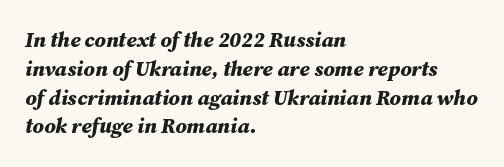
The image shows 21 px bold type, italic (leaning right); set left-aligned, normal line spacing (1.37x), normal letter spacing, not underlined.
